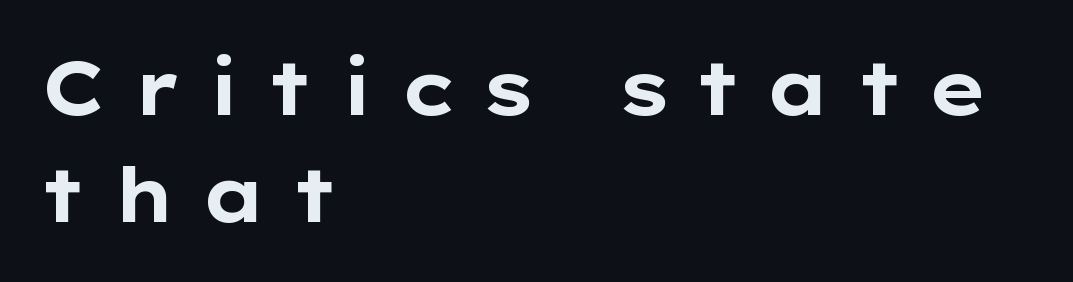
Q: Is the text bold? A: Yes.
Q: Is the text italic (slanted)? A: No, it is upright.
Q: Is the typeface a serif or a sans-serif typeface? A: Sans-serif.
Q: Is the text underlined? A: No.
Q: How is the paragraph aligned? A: Left-aligned.
Q: Is the spacing between letters normal or unusually wide? A: Unusually wide.
Q: Is the spacing between lines tight, normal or loose? A: Normal.
Q: Width (condensed, normal, or wide)? A: Wide.
Q: Stroke contrast? A: Low.
Q: x-height? A: Medium.
Q: Monospaced? A: No.
